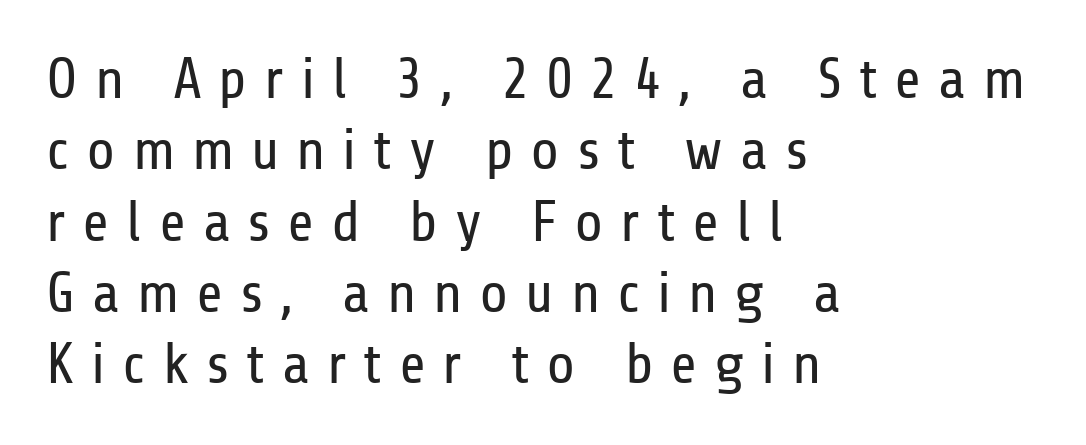
Q: Is the text bold? A: No.
Q: Is the text italic (slanted)? A: No, it is upright.
Q: Is the typeface a serif or a sans-serif typeface? A: Sans-serif.
Q: Is the text underlined? A: No.
Q: How is the paragraph aligned? A: Left-aligned.
Q: Is the spacing between letters normal or unusually wide? A: Unusually wide.
Q: Width (condensed, normal, or wide)? A: Condensed.
Q: Stroke contrast? A: Low.
Q: x-height? A: Medium.
Q: Monospaced? A: No.
